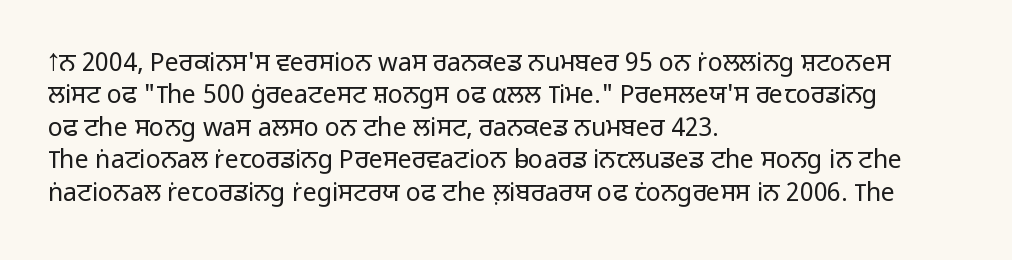
The image shows 25 px text type, upright; set left-aligned, normal line spacing (1.3x), normal letter spacing, not underlined.
